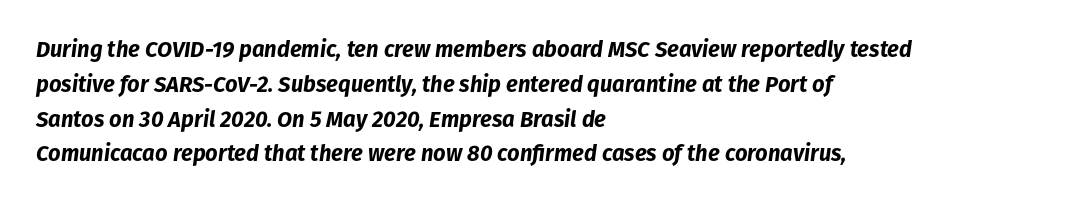
The image shows 22 px bold type, italic (leaning right); set left-aligned, normal line spacing (1.58x), normal letter spacing, not underlined.
